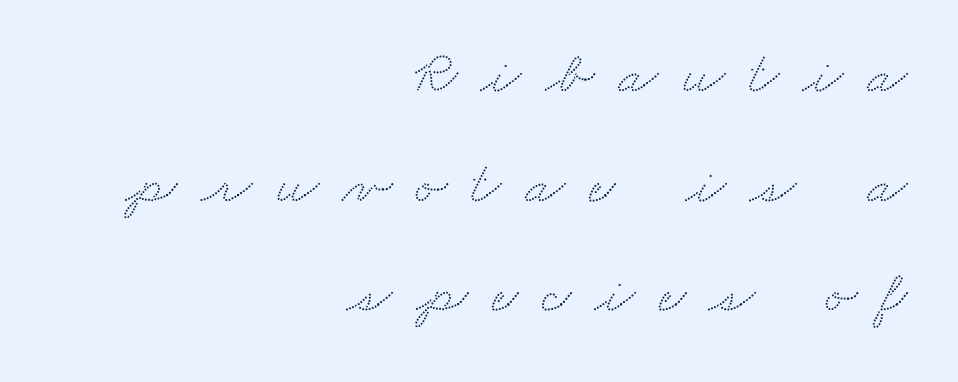
The image shows 59 px wide serif type; set right-aligned, line spacing 1.86x, unusually wide letter spacing (+0.4 em), not underlined; medium stroke contrast and a small x-height.
